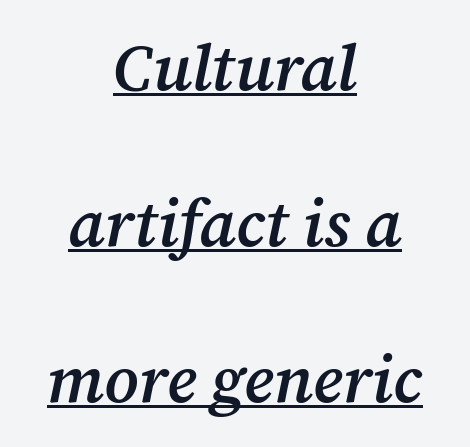
{"serif": "yes", "italic": "yes", "lean": "right", "slant_degrees": 12, "bold": "semi", "weight": "semibold", "width": "normal", "stroke_contrast": "medium", "x_height": "medium", "monospaced": "no", "underline": "yes", "align": "center", "line_spacing": "loose", "line_spacing_ratio": 2.4, "letter_spacing": "normal", "letter_spacing_em": 0.0, "glyph_px": 65}
